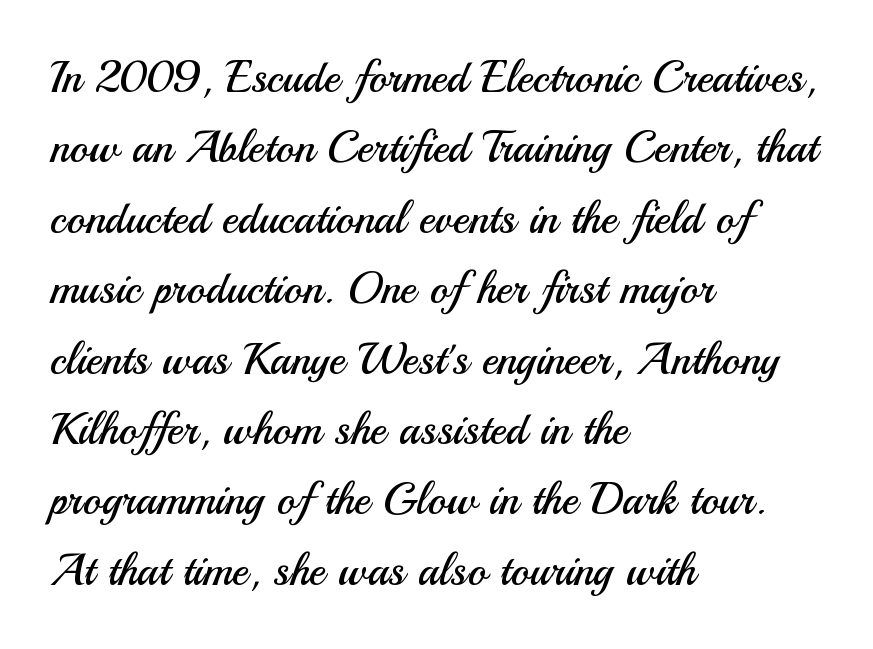
The image shows 44 px regular-weight sans-serif type; set left-aligned, normal line spacing (1.6x), normal letter spacing, not underlined; medium stroke contrast and a small x-height.
